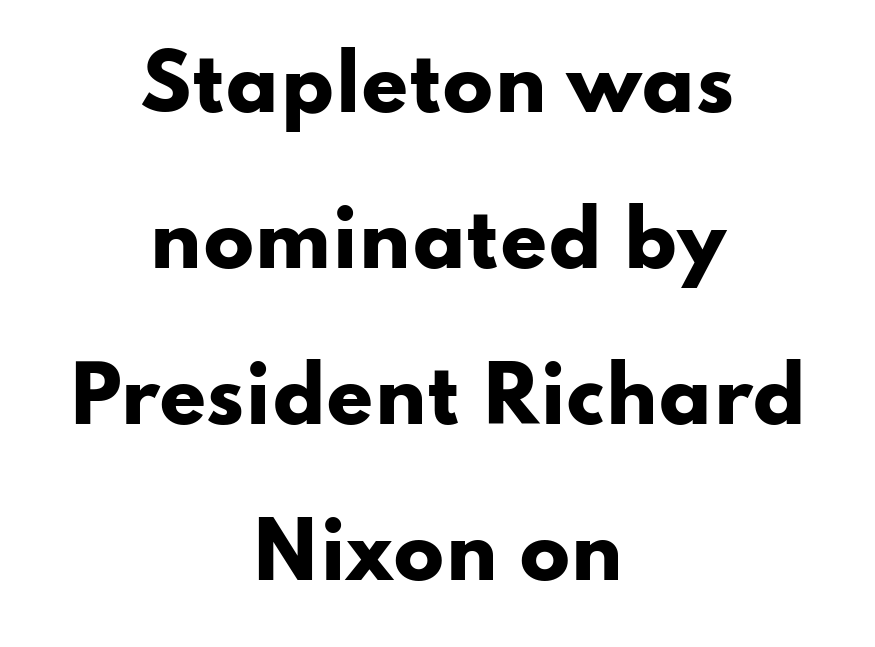
Q: Is the text bold? A: Yes.
Q: Is the text italic (slanted)? A: No, it is upright.
Q: Is the typeface a serif or a sans-serif typeface? A: Sans-serif.
Q: Is the text underlined? A: No.
Q: How is the paragraph aligned? A: Centered.
Q: Is the spacing between letters normal or unusually wide? A: Normal.
Q: Is the spacing between lines tight, normal or loose? A: Loose.
Q: Width (condensed, normal, or wide)? A: Wide.
Q: Stroke contrast? A: Low.
Q: x-height? A: Small.
Q: Monospaced? A: No.
